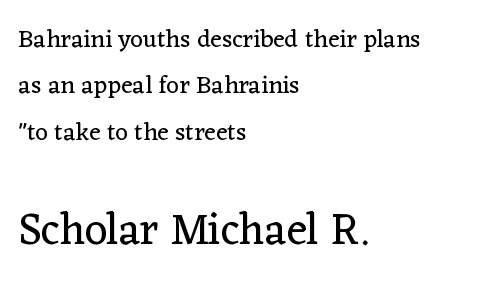
The image shows 44 px regular-weight serif type, upright; set left-aligned, line spacing 1.86x, normal letter spacing, not underlined; the second (bottom) block is 1.76x larger; low stroke contrast and a medium x-height.
